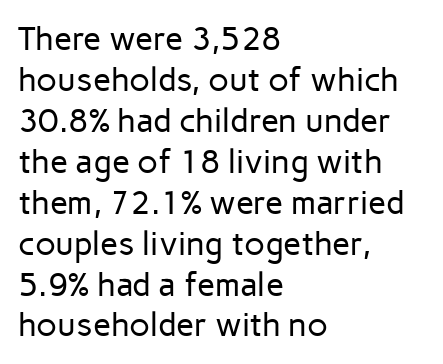
{"serif": "no", "italic": "no", "bold": "no", "weight": "regular", "width": "normal", "stroke_contrast": "low", "x_height": "medium", "monospaced": "no", "underline": "no", "align": "left", "line_spacing_ratio": 1.24, "letter_spacing": "normal", "letter_spacing_em": 0.0, "glyph_px": 33}
